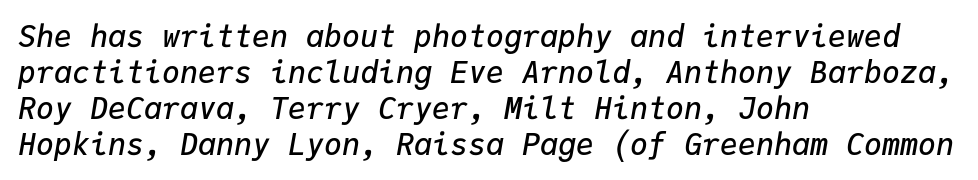
Firm but not heavy-handed strokes: this text is semibold. The passage shown is typed in a monospace face where columns stay perfectly aligned. Left-aligned paragraph, ragged on the right. Quick note: underline off.
